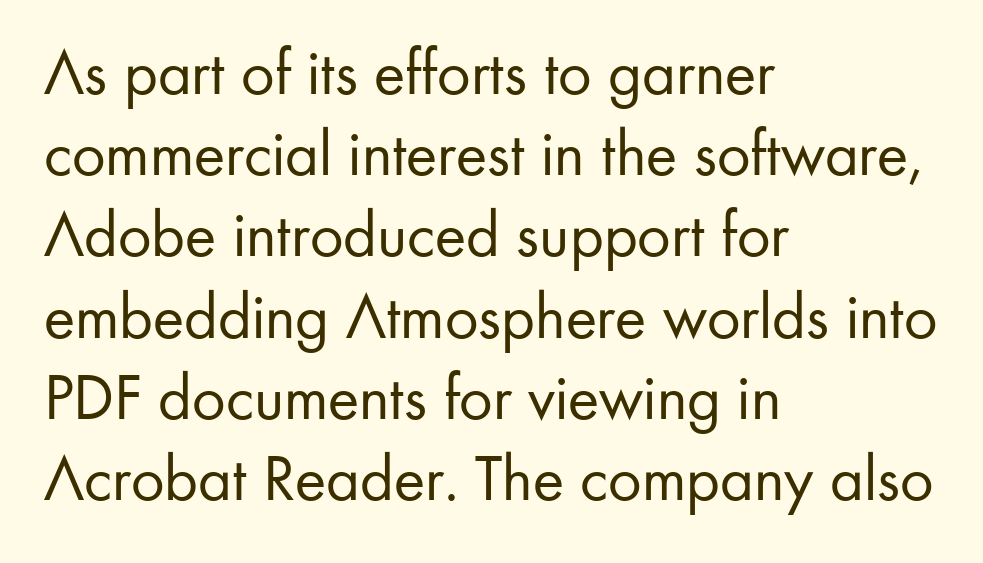
{"serif": "no", "italic": "no", "bold": "no", "weight": "regular", "width": "normal", "stroke_contrast": "low", "x_height": "small", "monospaced": "no", "underline": "no", "align": "left", "line_spacing_ratio": 1.23, "letter_spacing": "normal", "letter_spacing_em": 0.0, "glyph_px": 66}
